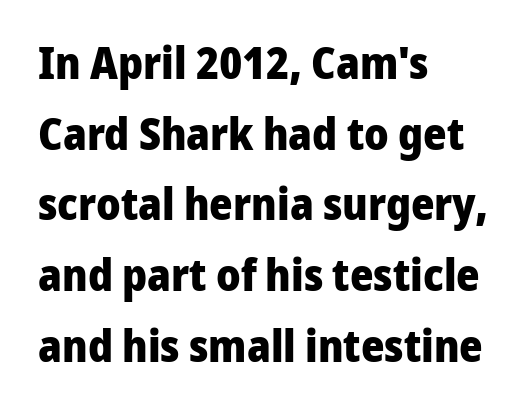
The image shows 45 px heavy sans-serif type, upright; set left-aligned, normal line spacing (1.57x), normal letter spacing, not underlined; low stroke contrast and a medium x-height.
